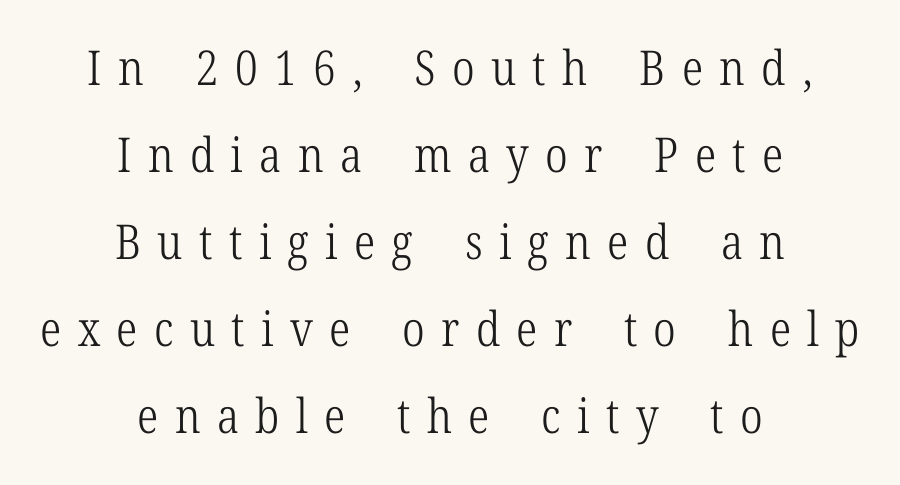
The image shows 48 px light, condensed serif type, upright; set centered, line spacing 1.81x, unusually wide letter spacing (+0.34 em), not underlined; low stroke contrast and a medium x-height.
